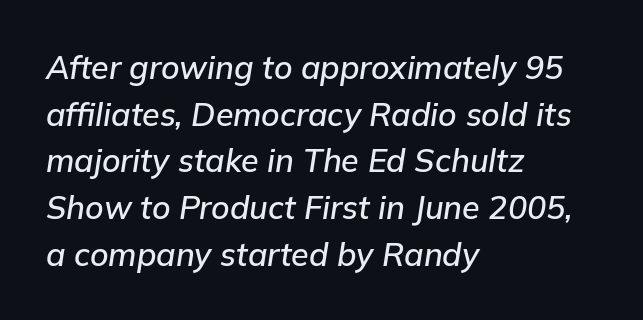
The image shows 32 px text type, italic (leaning right); set left-aligned, normal line spacing (1.46x), normal letter spacing, not underlined; low stroke contrast and a medium x-height.
